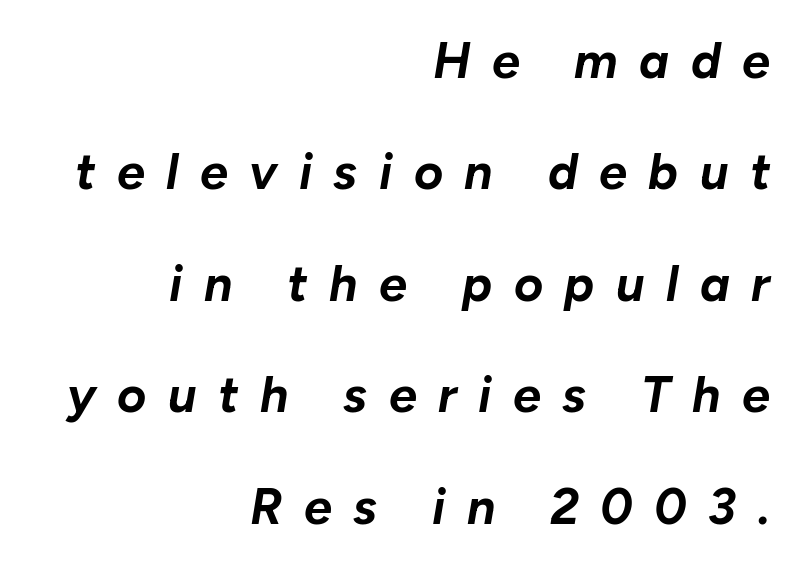
The image shows 50 px bold type, italic (leaning right); set right-aligned, loose line spacing (2.23x), unusually wide letter spacing (+0.43 em), not underlined; low stroke contrast and a medium x-height.
